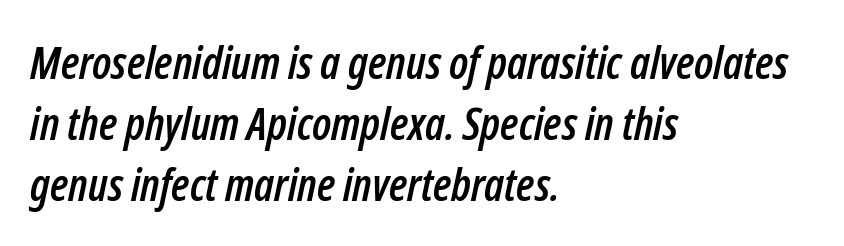
The image shows 45 px condensed type, italic (leaning right); set left-aligned, normal line spacing (1.36x), normal letter spacing, not underlined; low stroke contrast and a medium x-height.
